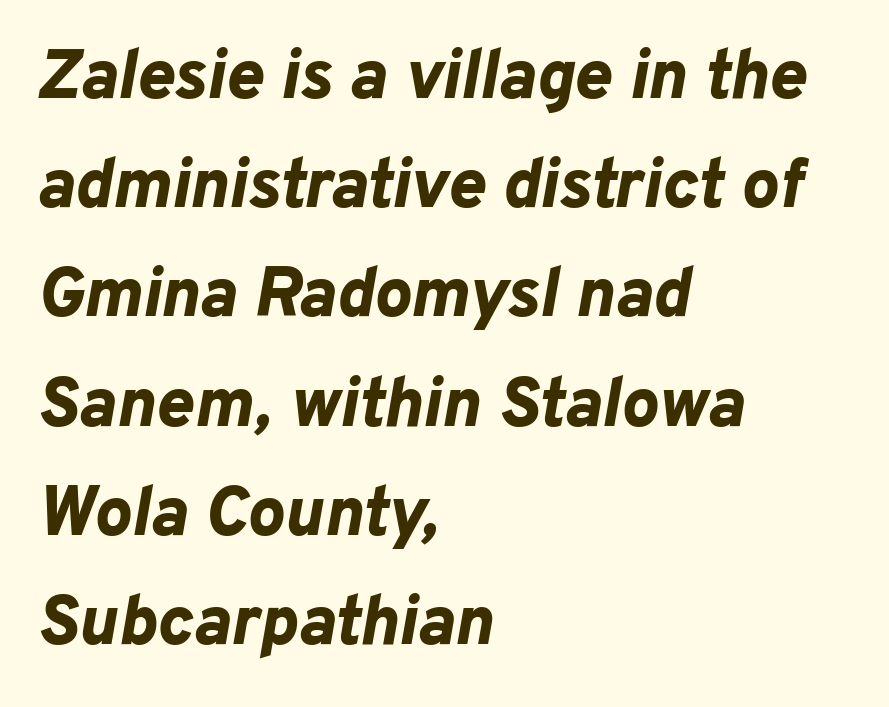
The image shows 70 px bold type, italic (leaning right); set left-aligned, normal line spacing (1.56x), normal letter spacing, not underlined; low stroke contrast and a medium x-height.
